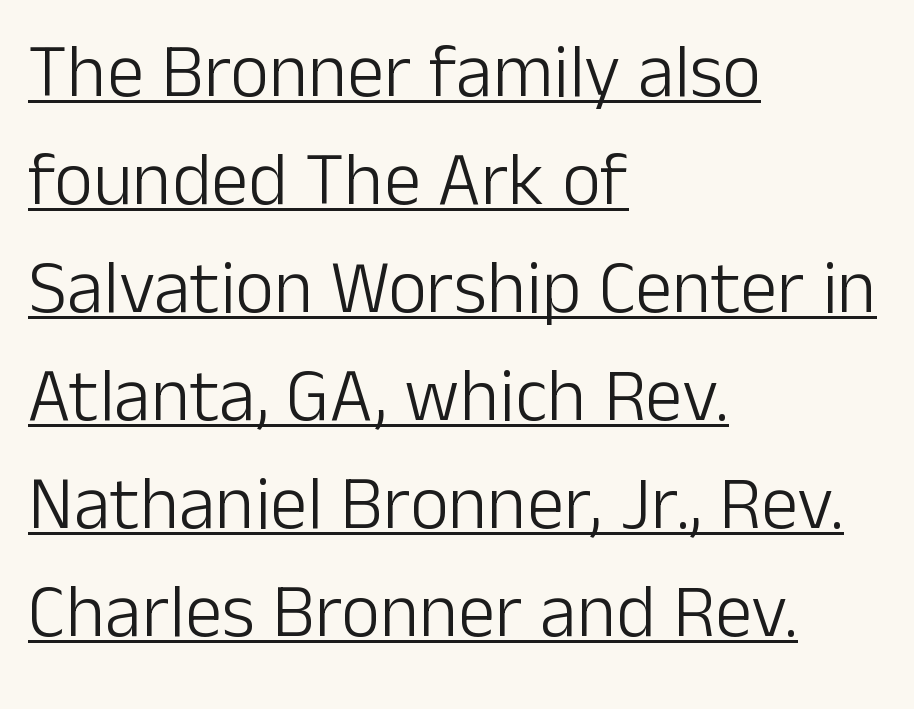
Q: Is the text bold? A: No.
Q: Is the text italic (slanted)? A: No, it is upright.
Q: Is the typeface a serif or a sans-serif typeface? A: Sans-serif.
Q: Is the text underlined? A: Yes.
Q: How is the paragraph aligned? A: Left-aligned.
Q: Is the spacing between letters normal or unusually wide? A: Normal.
Q: Is the spacing between lines tight, normal or loose? A: Normal.
Q: Width (condensed, normal, or wide)? A: Normal.
Q: Stroke contrast? A: Low.
Q: x-height? A: Medium.
Q: Monospaced? A: No.
